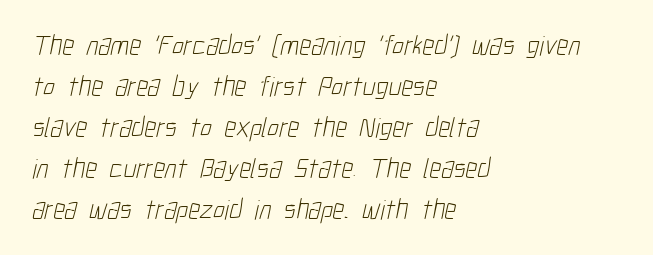
Examine the stroke ends and you'll find no serifs. Underlining? Definitely not there. Visually the block forms a straight wall on the left and a jagged coastline on the right. Whoever set this chose a conventional vertical rhythm. The letters sit at their default tracking, neither squeezed nor spread. Stroke thickness stays within the range of a standard reading face or lighter.
